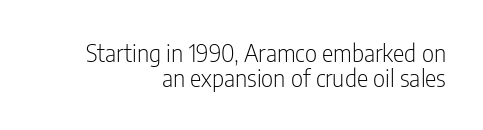
{"italic": "no", "bold": "no", "underline": "no", "align": "right", "line_spacing": "tight", "line_spacing_ratio": 1.04, "letter_spacing": "normal", "letter_spacing_em": 0.0, "glyph_px": 24}
